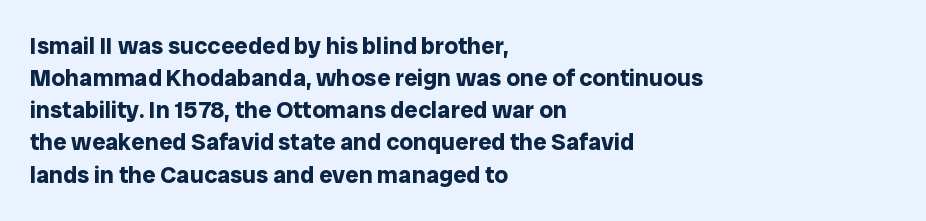
The image shows 24 px bold type, upright; set left-aligned, normal line spacing (1.34x), normal letter spacing, not underlined.
